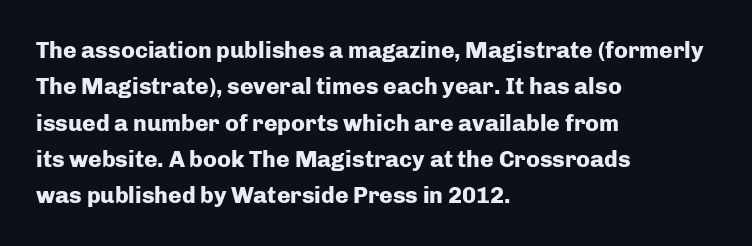
Q: Is the text bold? A: Yes.
Q: Is the text italic (slanted)? A: No, it is upright.
Q: Is the text underlined? A: No.
Q: How is the paragraph aligned? A: Left-aligned.
Q: Is the spacing between letters normal or unusually wide? A: Normal.
Q: Is the spacing between lines tight, normal or loose? A: Normal.
